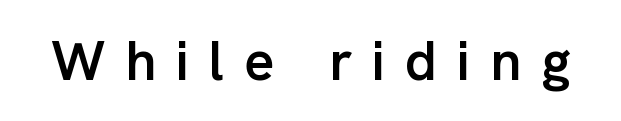
Spacing verdict: proportional, widths tailored to each character. Vertical strokes here are truly vertical. The area under the type is left untouched. The face used here is a sans, in the tradition of grotesques and geometrics. Here the glyphs are tracked loosely, breaking word shapes into spaced letters. The face used here is a semibold: visibly heavier than regular, lighter than bold.
